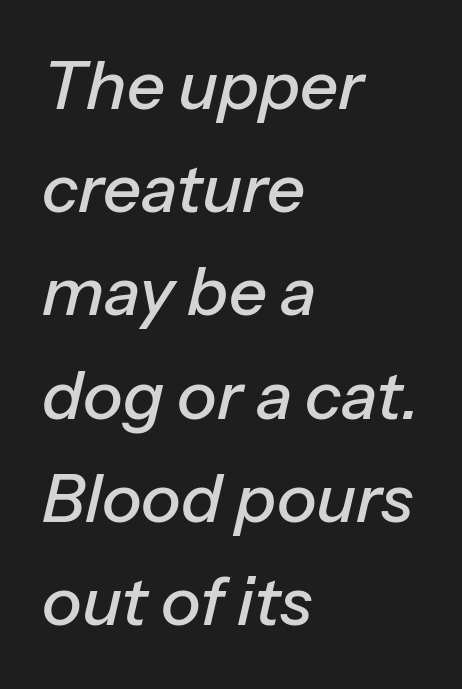
The image shows 67 px text type, italic (leaning right); set left-aligned, normal line spacing (1.54x), normal letter spacing, not underlined; low stroke contrast and a medium x-height.
